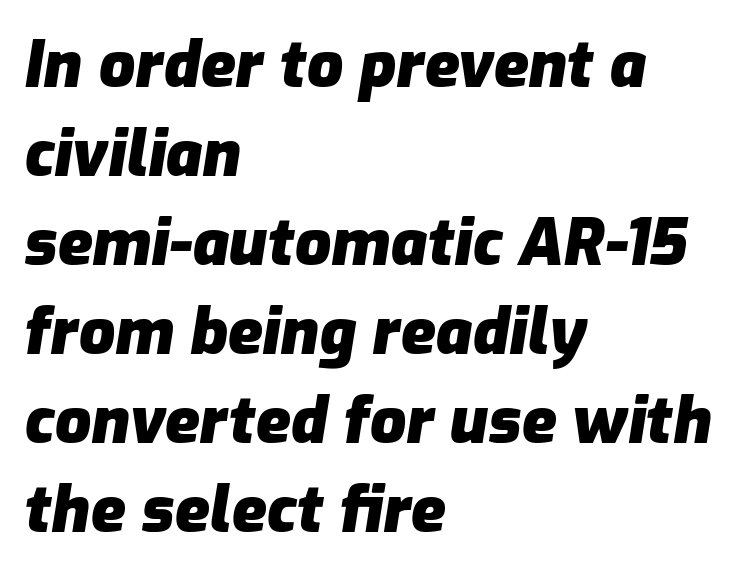
The image shows 64 px heavy type, italic (leaning right); set left-aligned, normal line spacing (1.39x), normal letter spacing, not underlined; low stroke contrast and a medium x-height.
